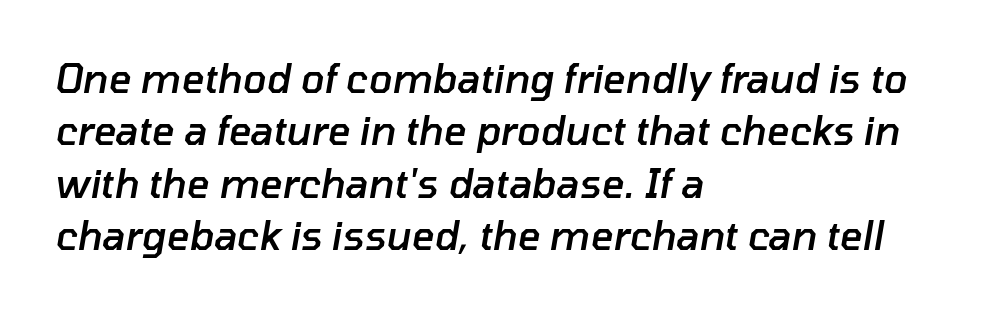
Q: Is the text bold? A: Semi-bold.
Q: Is the text italic (slanted)? A: Yes, it leans right by about 10 degrees.
Q: Is the text underlined? A: No.
Q: How is the paragraph aligned? A: Left-aligned.
Q: Is the spacing between letters normal or unusually wide? A: Normal.
Q: Is the spacing between lines tight, normal or loose? A: Normal.
Q: Width (condensed, normal, or wide)? A: Normal.
Q: Stroke contrast? A: Low.
Q: x-height? A: Medium.
Q: Monospaced? A: No.
